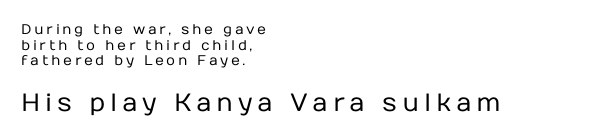
Q: Is the text bold? A: No.
Q: Is the text italic (slanted)? A: No, it is upright.
Q: Is the text underlined? A: No.
Q: How is the paragraph aligned? A: Left-aligned.
Q: Is the spacing between lines tight, normal or loose? A: Tight.
Q: Which block of text is set in a larger size, the first (top) or the second (bottom)? A: The second (bottom) one.
